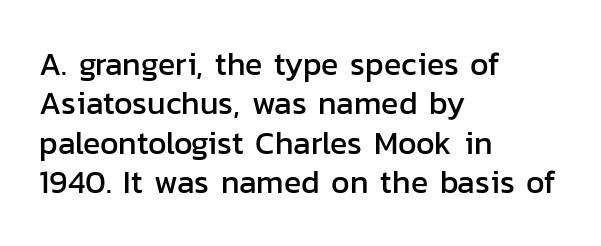
Q: Is the text italic (slanted)? A: No, it is upright.
Q: Is the typeface a serif or a sans-serif typeface? A: Sans-serif.
Q: Is the text underlined? A: No.
Q: How is the paragraph aligned? A: Left-aligned.
Q: Is the spacing between letters normal or unusually wide? A: Normal.
Q: Width (condensed, normal, or wide)? A: Normal.
Q: Stroke contrast? A: Low.
Q: x-height? A: Medium.
Q: Monospaced? A: No.
